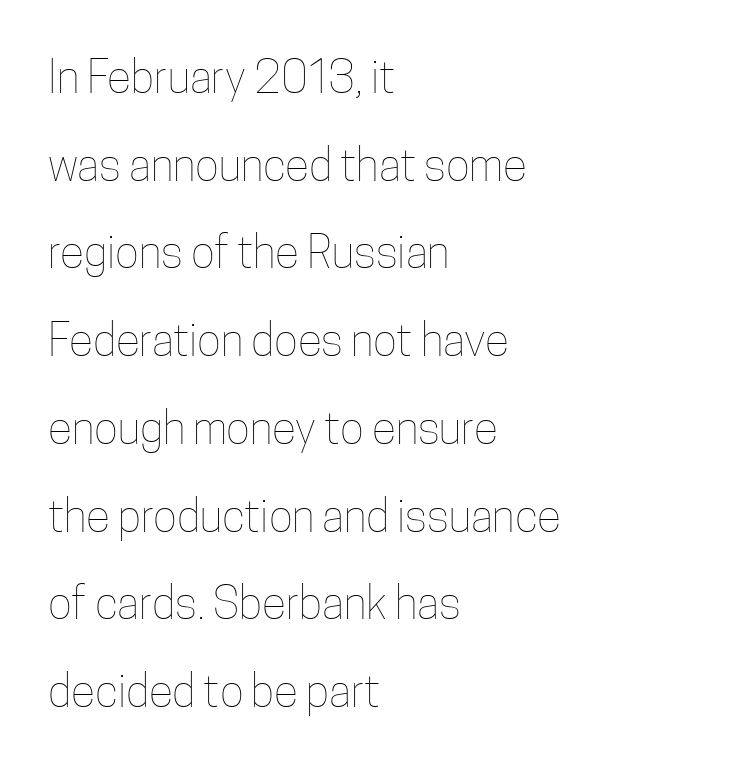
The image shows 45 px thin, condensed type, upright; set left-aligned, loose line spacing (1.95x), normal letter spacing, not underlined; low stroke contrast and a medium x-height.
